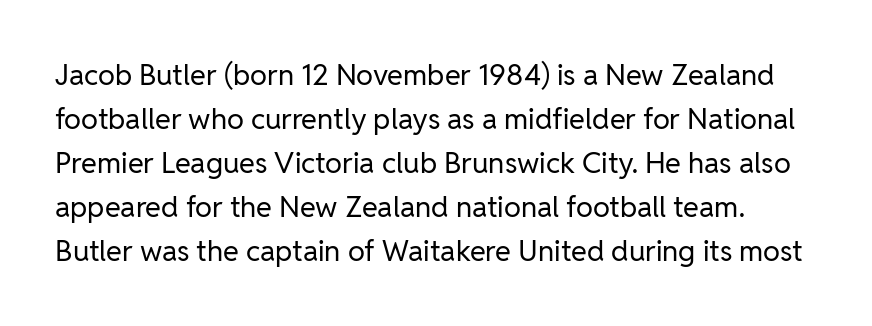
The type is set solid horizontally, with unmodified tracking. A roman cut, with each character standing at attention. Each letter keeps its own natural width here, so spacing adapts to shape. Regular leading. Classification — sans serif. The space beneath each line is pristine and unruled.
